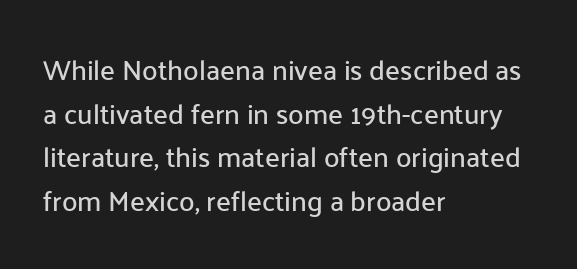
Unmarked baselines from the first word to the last. Honestly, the row spacing looks completely unremarkable. Notice how the passage keeps a crisp vertical edge on the left only. The horizontal fit of the characters is conventional and even. No italicization has been applied; the sample stays upright.
